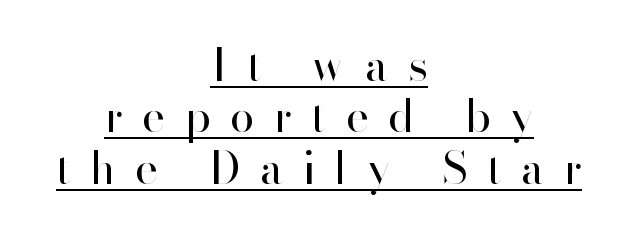
The line texture is sparse and dotted thanks to wide tracking. The passage is arranged like a title page — every line centered. Does the type have serifs? No, each stem ends abruptly. The typography opts for an upright posture over an oblique one. This is underlined copy, the kind a proofreader might mark for attention. Think of a printed novel: that variable character pitch is what you see here.
